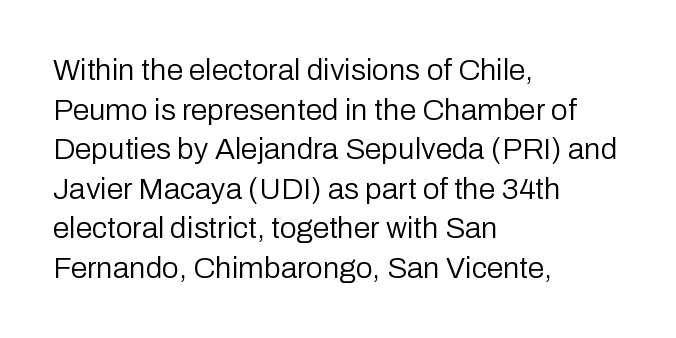
The image shows 30 px regular-weight sans-serif type, upright; set left-aligned, normal line spacing (1.32x), normal letter spacing, not underlined; low stroke contrast and a medium x-height.
